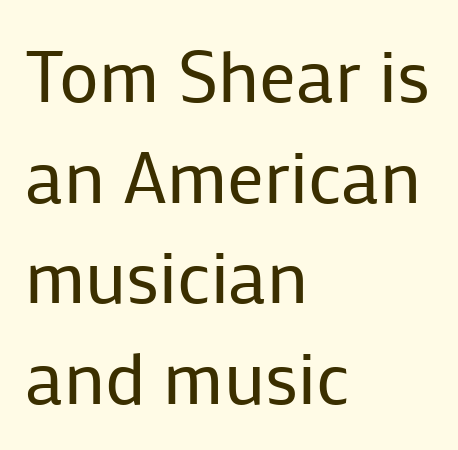
Here the glyphs are tracked normally, forming tight word shapes. Letters rest on an invisible, unmarked baseline. Unbolded letterforms with no extra heft. Italic: no, the glyphs are upright roman. Does the type have serifs? No, each stem ends abruptly.
